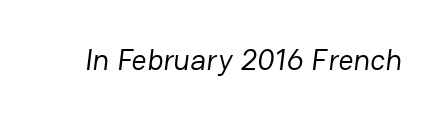
The image shows 30 px regular-weight sans-serif type; set normal letter spacing, not underlined; low stroke contrast and a medium x-height.
